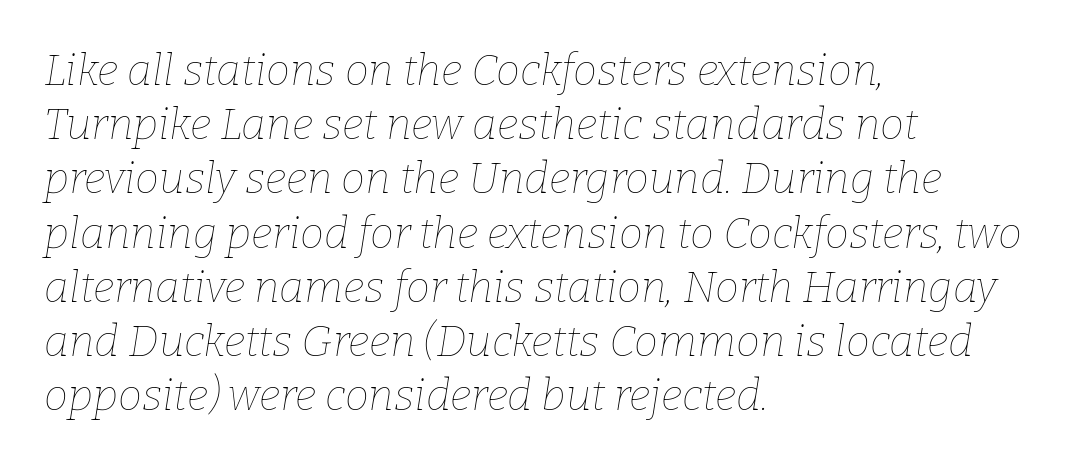
The image shows 43 px thin type, italic (leaning right); set left-aligned, normal line spacing (1.26x), normal letter spacing, not underlined; low stroke contrast and a medium x-height.
